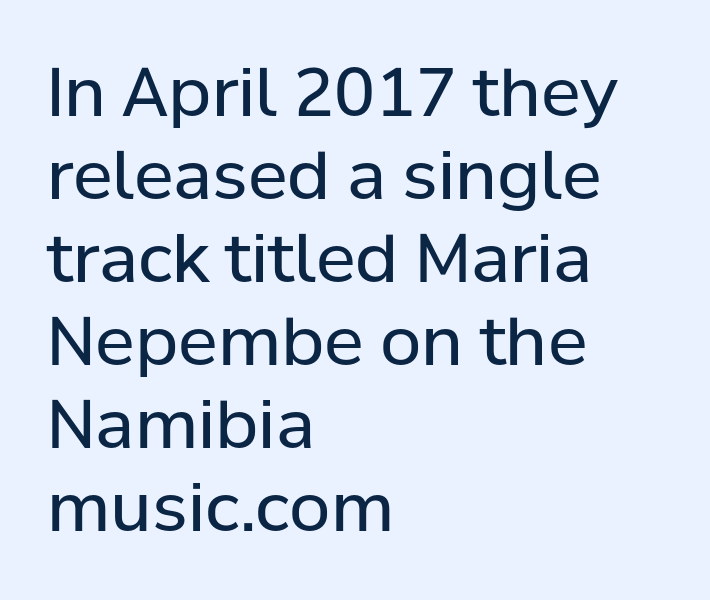
Serif or sans? Sans — the stroke terminals are bare. The rendering uses natural spacing where letterforms have individual widths. Stem width sits at or under what a default text font uses. If you drew a ruler down the left edge, every line would touch it. When letters stand straight like this, we call the style roman or upright. Descenders are the only things crossing below the line.
